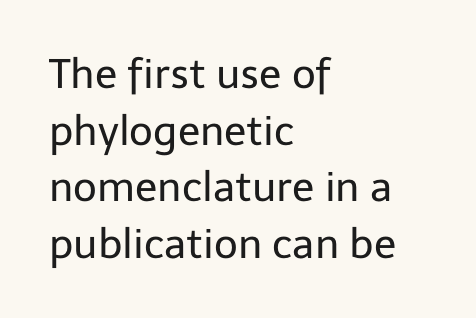
Q: Is the text bold? A: No.
Q: Is the text italic (slanted)? A: No, it is upright.
Q: Is the typeface a serif or a sans-serif typeface? A: Sans-serif.
Q: Is the text underlined? A: No.
Q: How is the paragraph aligned? A: Left-aligned.
Q: Is the spacing between letters normal or unusually wide? A: Normal.
Q: Is the spacing between lines tight, normal or loose? A: Normal.
Q: Width (condensed, normal, or wide)? A: Normal.
Q: Stroke contrast? A: Low.
Q: x-height? A: Medium.
Q: Monospaced? A: No.
